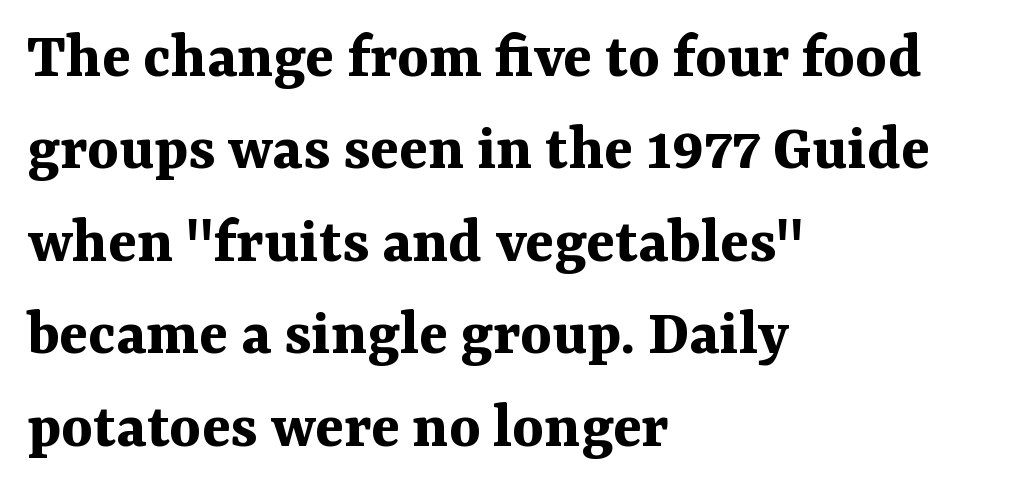
The image shows 67 px bold serif type, upright; set left-aligned, normal line spacing (1.38x), normal letter spacing, not underlined; medium stroke contrast and a medium x-height.
